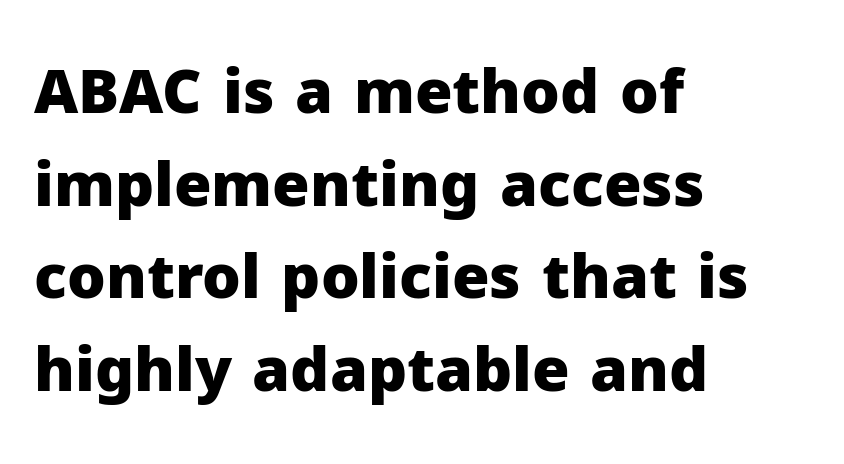
The image shows 61 px heavy sans-serif type, upright; set left-aligned, normal line spacing (1.52x), normal letter spacing, not underlined; low stroke contrast and a medium x-height.
